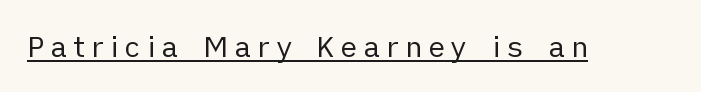
Q: Is the text bold? A: No.
Q: Is the text italic (slanted)? A: No, it is upright.
Q: Is the typeface a serif or a sans-serif typeface? A: Sans-serif.
Q: Is the text underlined? A: Yes.
Q: Width (condensed, normal, or wide)? A: Normal.
Q: Stroke contrast? A: Low.
Q: x-height? A: Medium.
Q: Monospaced? A: No.
